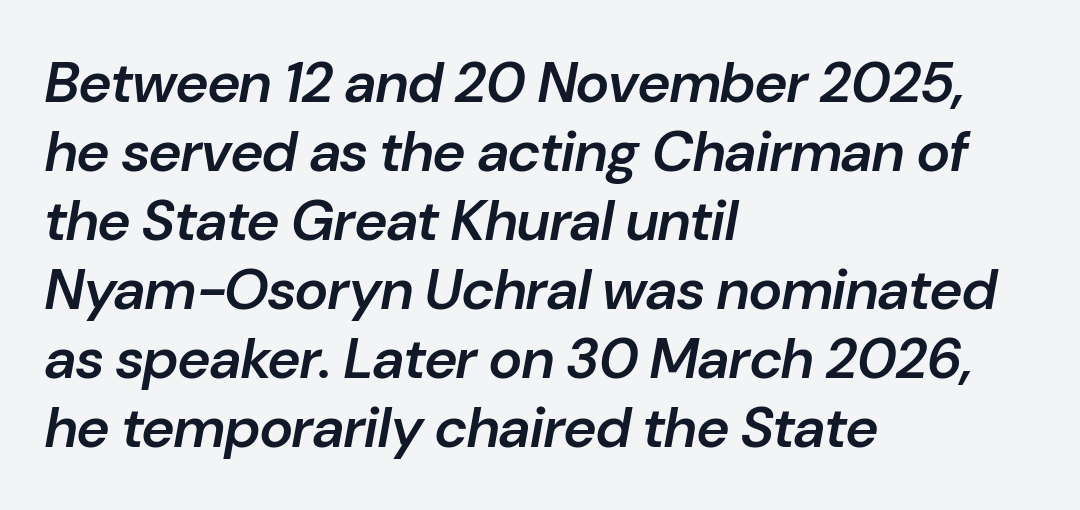
{"italic": "yes", "lean": "right", "slant_degrees": 10, "bold": "semi", "weight": "semibold", "width": "normal", "stroke_contrast": "low", "x_height": "medium", "monospaced": "no", "underline": "no", "align": "left", "line_spacing_ratio": 1.21, "letter_spacing": "normal", "letter_spacing_em": 0.0, "glyph_px": 57}
